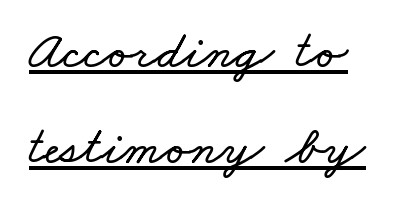
Q: Is the text underlined? A: Yes.
Q: Is the spacing between letters normal or unusually wide? A: Normal.
Q: Width (condensed, normal, or wide)? A: Wide.
Q: Stroke contrast? A: Low.
Q: x-height? A: Small.
Q: Monospaced? A: No.
